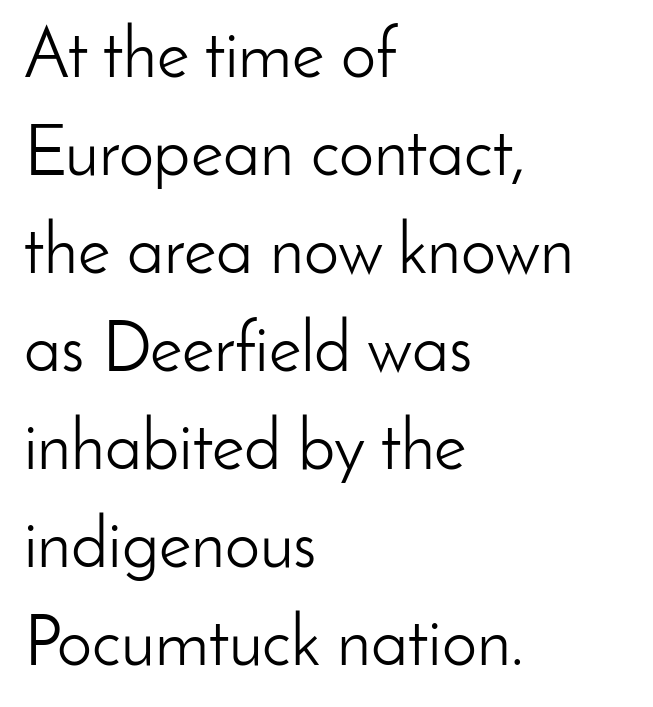
The image shows 70 px light sans-serif type, upright; set left-aligned, normal line spacing (1.4x), normal letter spacing, not underlined; low stroke contrast and a small x-height.
